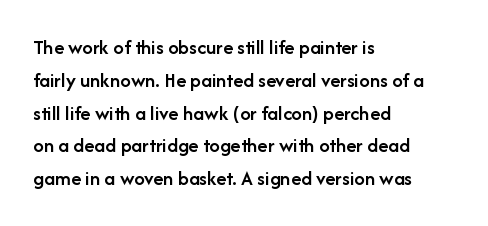
The image shows 21 px text type, upright; set left-aligned, normal line spacing (1.56x), normal letter spacing, not underlined.
